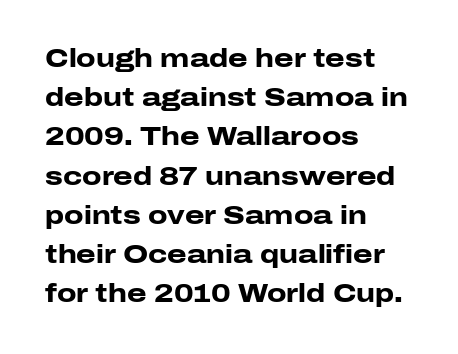
Q: Is the text bold? A: Yes.
Q: Is the text italic (slanted)? A: No, it is upright.
Q: Is the text underlined? A: No.
Q: How is the paragraph aligned? A: Left-aligned.
Q: Is the spacing between letters normal or unusually wide? A: Normal.
Q: Is the spacing between lines tight, normal or loose? A: Normal.
